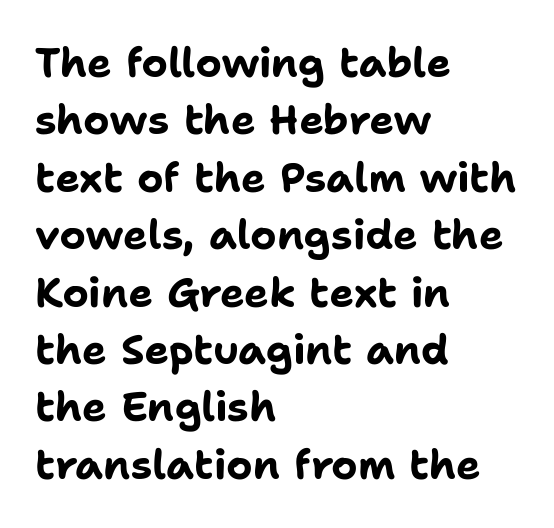
Is this a sans? Yes — the strokes have no serifs. Bold? Absolutely — the strokes are thick and heavy. The horizontal fit of the characters is conventional and even. Is there any slant? The stems are plumb. Proportional: the letters do not fall into vertical columns.
